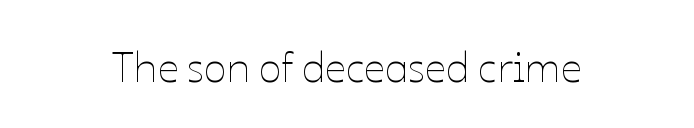
The image shows 42 px thin type, upright; set normal letter spacing, not underlined; low stroke contrast and a medium x-height.
